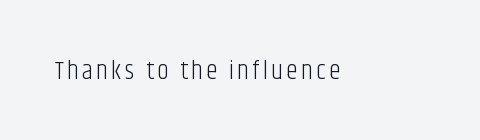
The image shows 26 px text type, upright; set not underlined.
